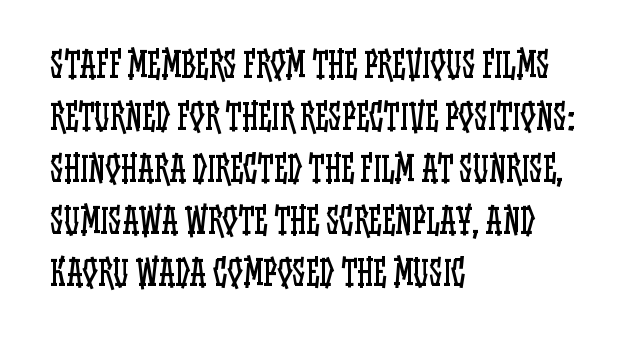
{"italic": "no", "bold": "no", "weight": "regular", "width": "condensed", "stroke_contrast": "low", "x_height": "large", "monospaced": "no", "underline": "no", "align": "left", "line_spacing": "normal", "line_spacing_ratio": 1.53, "letter_spacing": "normal", "letter_spacing_em": 0.0, "glyph_px": 34}
